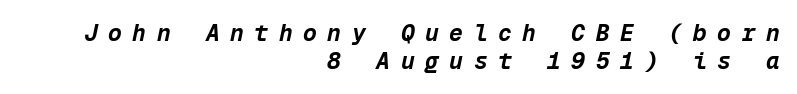
The image shows 23 px bold type, italic (leaning right); set right-aligned, line spacing 1.23x, unusually wide letter spacing (+0.46 em), not underlined.
